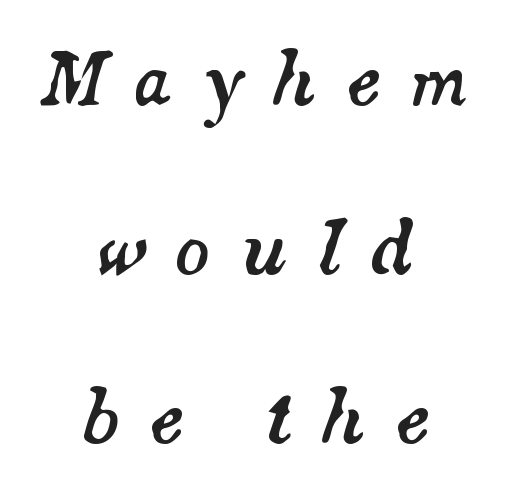
A bare baseline throughout the passage. The letterforms stand isolated, each surrounded by extra space. Character widths vary here, with narrow letters taking less room than wide ones. Summary of vertical rhythm: relaxed, with wide interline spacing. Compared with ordinary roman type, these characters are visibly tilted. Typeset on center — no edge is straight.
